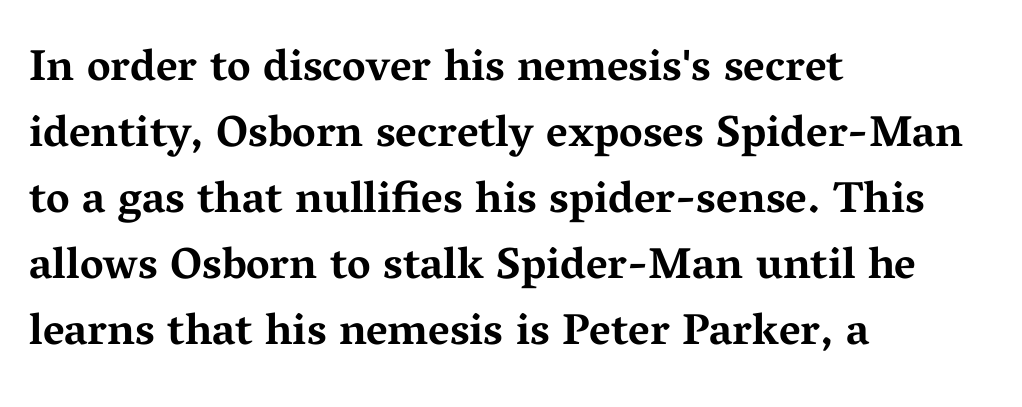
{"serif": "yes", "italic": "no", "bold": "yes", "weight": "bold", "width": "wide", "stroke_contrast": "medium", "x_height": "medium", "monospaced": "no", "underline": "no", "align": "left", "line_spacing": "normal", "line_spacing_ratio": 1.5, "letter_spacing": "normal", "letter_spacing_em": 0.0, "glyph_px": 44}
